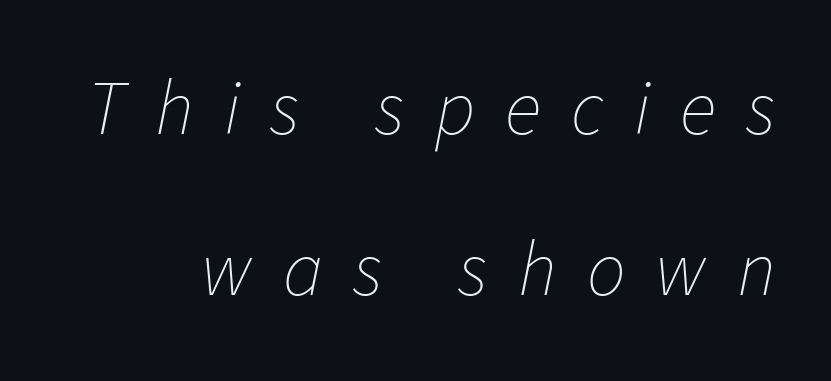
Q: Is the text bold? A: No.
Q: Is the text italic (slanted)? A: Yes, it leans right by about 11 degrees.
Q: Is the text underlined? A: No.
Q: Is the spacing between letters normal or unusually wide? A: Unusually wide.
Q: Is the spacing between lines tight, normal or loose? A: Loose.
Q: Width (condensed, normal, or wide)? A: Normal.
Q: Stroke contrast? A: Low.
Q: x-height? A: Medium.
Q: Monospaced? A: No.
